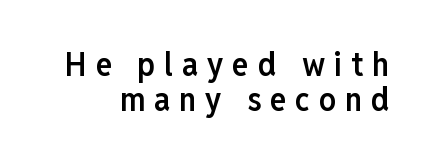
Observe the wide spacing: letters keep a clear distance from each other. Italic: no, the glyphs are upright roman. You could not count columns in this text — the font is proportionally spaced. Look at the stroke-to-counter ratio: somewhat heavy, a semibold.
